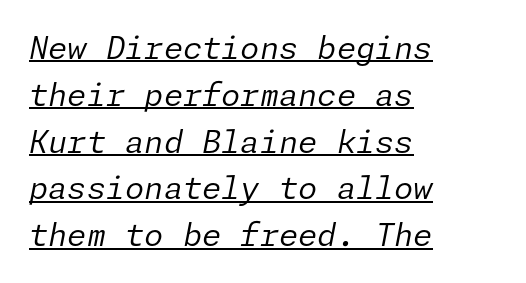
Q: Is the text bold? A: No.
Q: Is the text italic (slanted)? A: Yes, it leans right by about 11 degrees.
Q: Is the text underlined? A: Yes.
Q: How is the paragraph aligned? A: Left-aligned.
Q: Is the spacing between letters normal or unusually wide? A: Normal.
Q: Is the spacing between lines tight, normal or loose? A: Normal.
Q: Width (condensed, normal, or wide)? A: Normal.
Q: Stroke contrast? A: Low.
Q: x-height? A: Medium.
